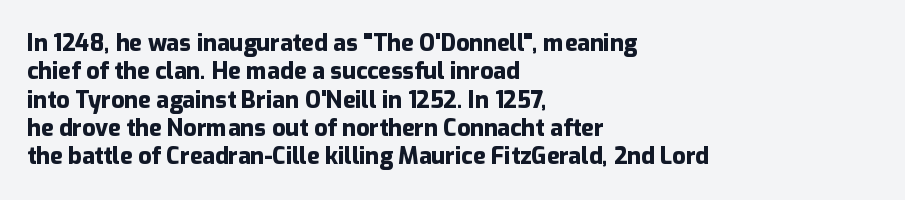
The image shows 23 px bold type, upright; set left-aligned, line spacing 1.23x, normal letter spacing, not underlined.
